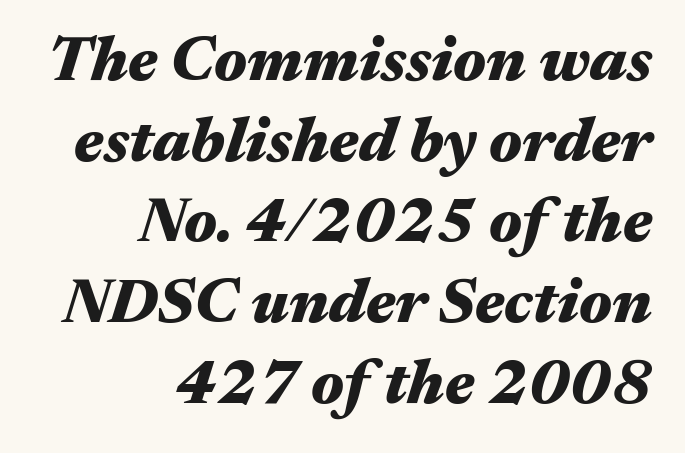
{"italic": "yes", "lean": "right", "slant_degrees": 17, "bold": "yes", "weight": "heavy", "width": "wide", "stroke_contrast": "medium", "x_height": "medium", "monospaced": "no", "underline": "no", "align": "right", "line_spacing": "normal", "line_spacing_ratio": 1.28, "letter_spacing": "normal", "letter_spacing_em": 0.0, "glyph_px": 63}
